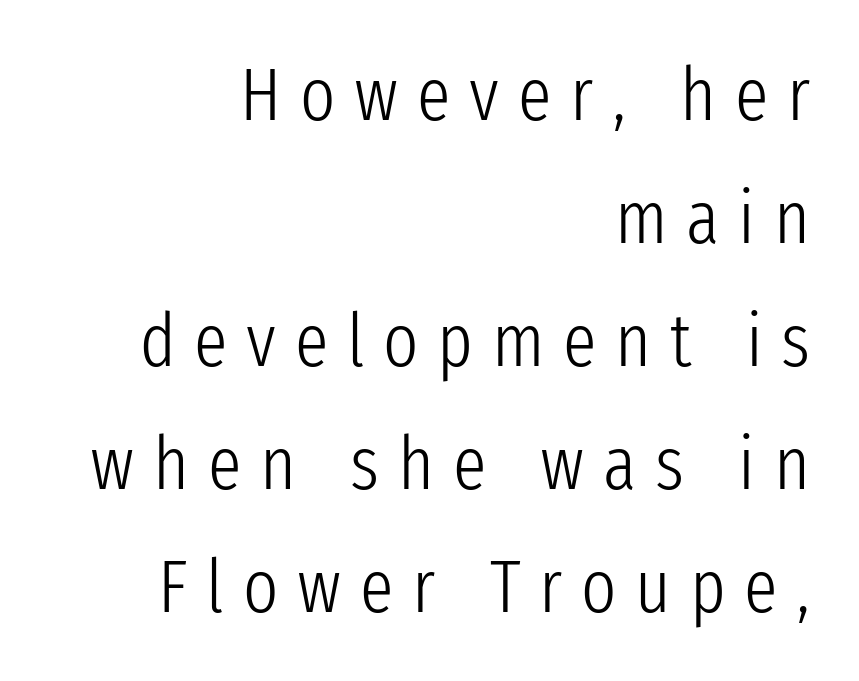
{"serif": "no", "italic": "no", "bold": "no", "weight": "light", "width": "condensed", "stroke_contrast": "low", "x_height": "medium", "monospaced": "no", "underline": "no", "align": "right", "line_spacing": "normal", "line_spacing_ratio": 1.64, "letter_spacing": "wide", "letter_spacing_em": 0.25, "glyph_px": 75}
